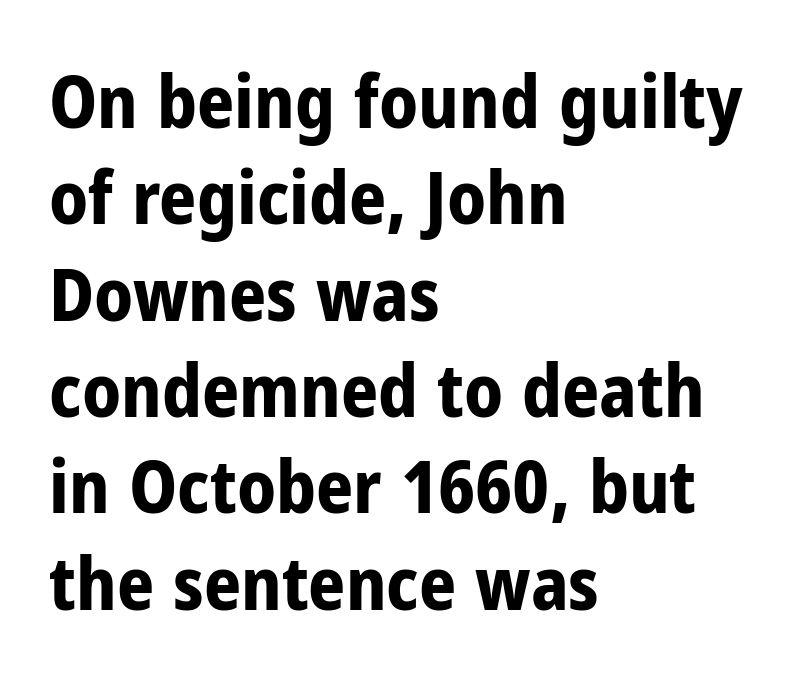
{"serif": "no", "italic": "no", "bold": "yes", "weight": "bold", "width": "condensed", "stroke_contrast": "low", "x_height": "medium", "monospaced": "no", "underline": "no", "align": "left", "line_spacing": "normal", "line_spacing_ratio": 1.32, "letter_spacing": "normal", "letter_spacing_em": 0.0, "glyph_px": 73}
